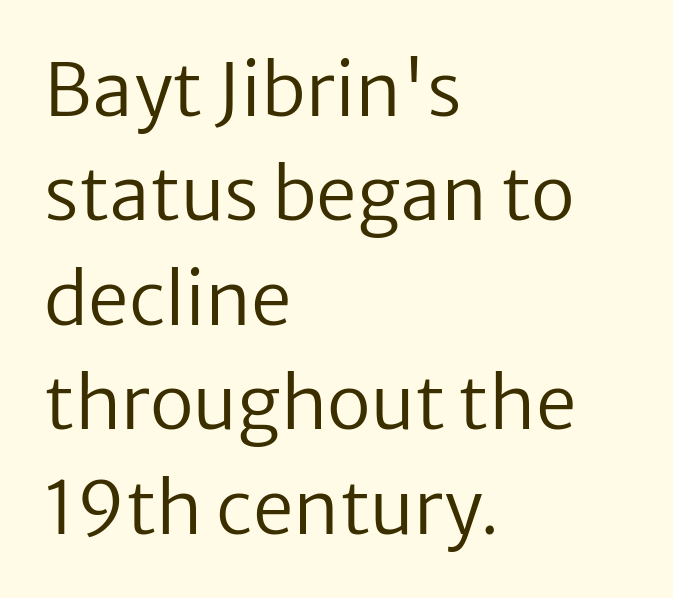
Tracking value appears to be zero — textbook default spacing. The specimen reads as upright at a glance. Character widths vary here, with narrow letters taking less room than wide ones. A sans-serif font was chosen for this passage. The lines are quadded left. Weight: in the light-to-regular range.
